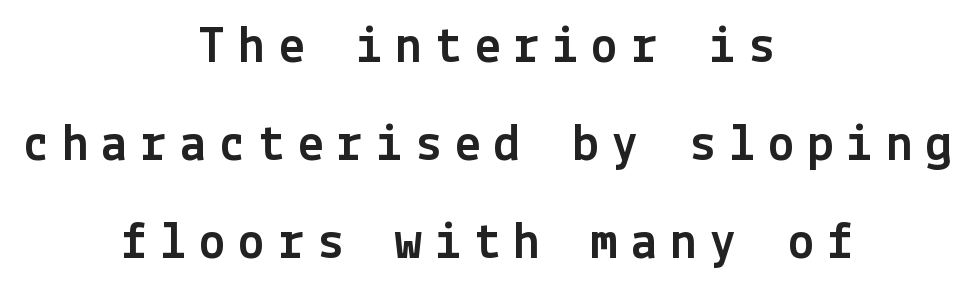
The image shows 53 px sans-serif type, upright; set centered, line spacing 1.85x, unusually wide letter spacing (+0.24 em), not underlined; a medium x-height.
